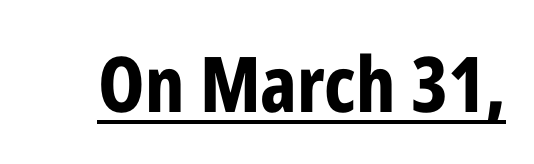
Q: Is the text bold? A: Yes.
Q: Is the text italic (slanted)? A: No, it is upright.
Q: Is the typeface a serif or a sans-serif typeface? A: Sans-serif.
Q: Is the text underlined? A: Yes.
Q: Is the spacing between letters normal or unusually wide? A: Normal.
Q: Width (condensed, normal, or wide)? A: Condensed.
Q: Stroke contrast? A: Low.
Q: x-height? A: Medium.
Q: Monospaced? A: No.
